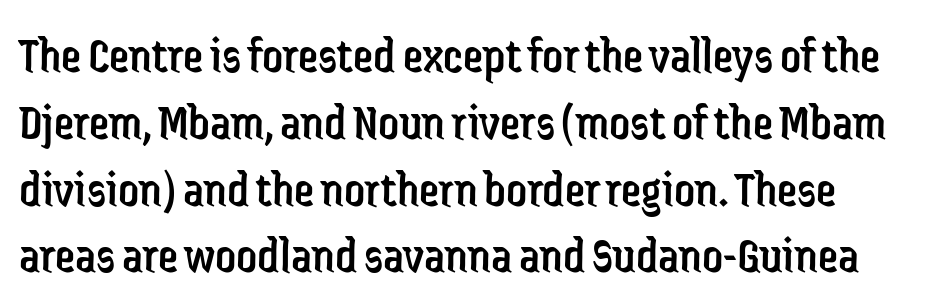
The image shows 51 px regular-weight, condensed sans-serif type, upright; set normal line spacing (1.31x), normal letter spacing, not underlined; low stroke contrast and a medium x-height.
